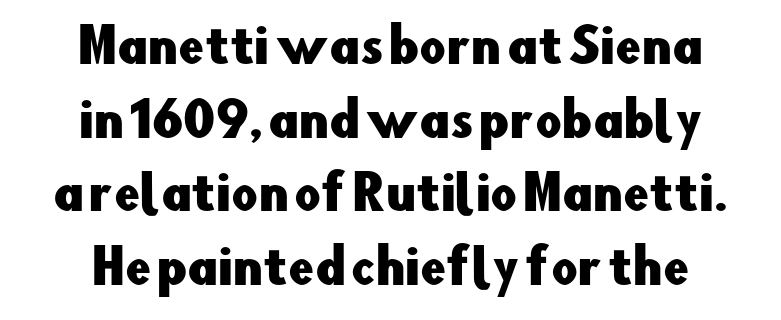
Q: Is the text italic (slanted)? A: No, it is upright.
Q: Is the typeface a serif or a sans-serif typeface? A: Sans-serif.
Q: Is the text underlined? A: No.
Q: Is the spacing between letters normal or unusually wide? A: Normal.
Q: Is the spacing between lines tight, normal or loose? A: Normal.
Q: Width (condensed, normal, or wide)? A: Normal.
Q: Stroke contrast? A: Low.
Q: x-height? A: Small.
Q: Monospaced? A: No.
